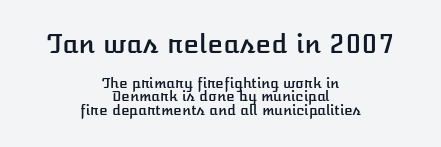
Is there much room between lines? No — they nearly touch. Short note: letters normally spaced. The rendering shrinks the type as you move from the upper chunk to the lower. Clear beneath every line of the passage.
